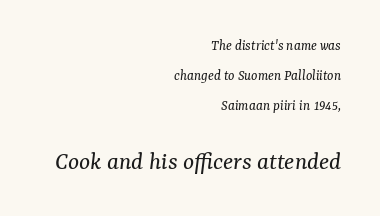
Q: Is the text bold? A: No.
Q: Is the text italic (slanted)? A: Yes, it leans right by about 7 degrees.
Q: Is the text underlined? A: No.
Q: How is the paragraph aligned? A: Right-aligned.
Q: Is the spacing between letters normal or unusually wide? A: Normal.
Q: Is the spacing between lines tight, normal or loose? A: Loose.
Q: Which block of text is set in a larger size, the first (top) or the second (bottom)? A: The second (bottom) one.
